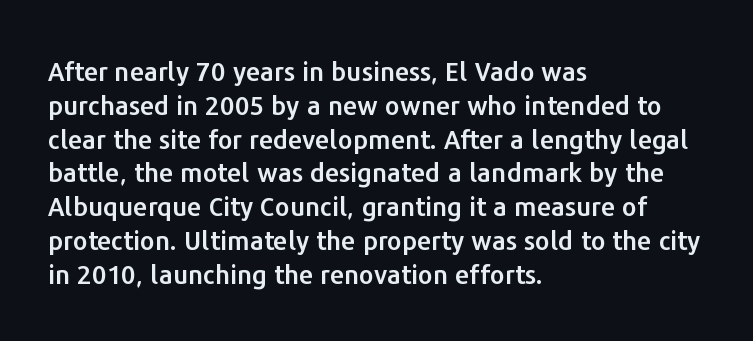
{"italic": "no", "underline": "no", "align": "left", "line_spacing": "normal", "line_spacing_ratio": 1.3, "letter_spacing": "normal", "letter_spacing_em": 0.0, "glyph_px": 26}
